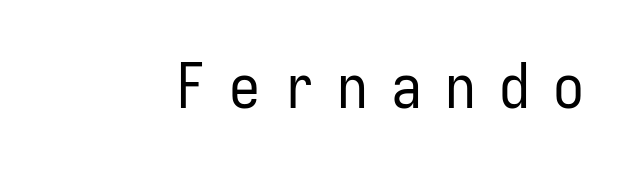
Each word looks stretched out because of the extra space between its letters. Quick note: underline off. Note the varied advance widths — an 'i' is clearly narrower than an 'm'. The characters display no serif detailing; their extremities are plain. Does the lettering tilt? It doesn't — this is upright. No heavy texture on the line: the type isn't bold.
